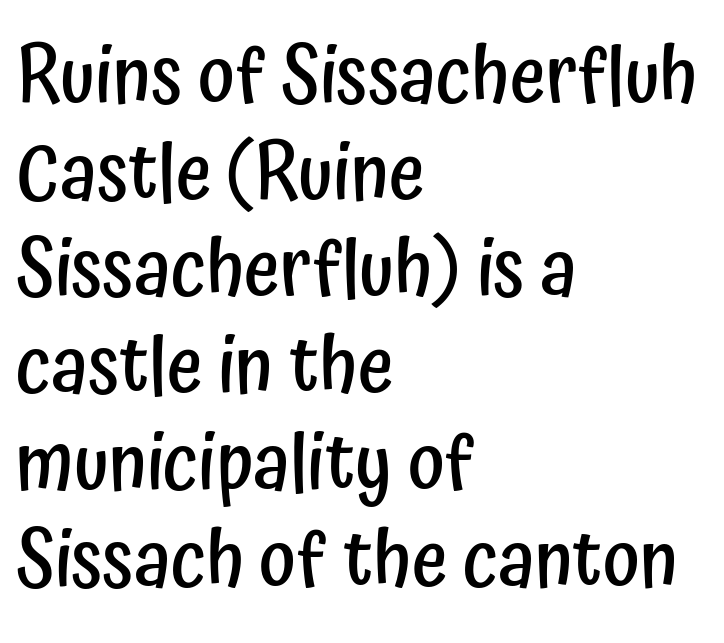
{"serif": "no", "italic": "no", "bold": "semi", "weight": "semibold", "width": "condensed", "stroke_contrast": "low", "x_height": "medium", "monospaced": "no", "underline": "no", "align": "left", "line_spacing_ratio": 1.24, "letter_spacing": "normal", "letter_spacing_em": 0.0, "glyph_px": 78}
